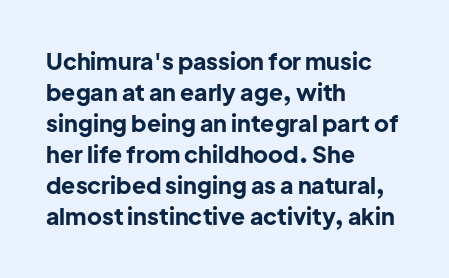
Q: Is the text bold? A: Yes.
Q: Is the text italic (slanted)? A: No, it is upright.
Q: Is the text underlined? A: No.
Q: How is the paragraph aligned? A: Left-aligned.
Q: Is the spacing between letters normal or unusually wide? A: Normal.
Q: Is the spacing between lines tight, normal or loose? A: Normal.
